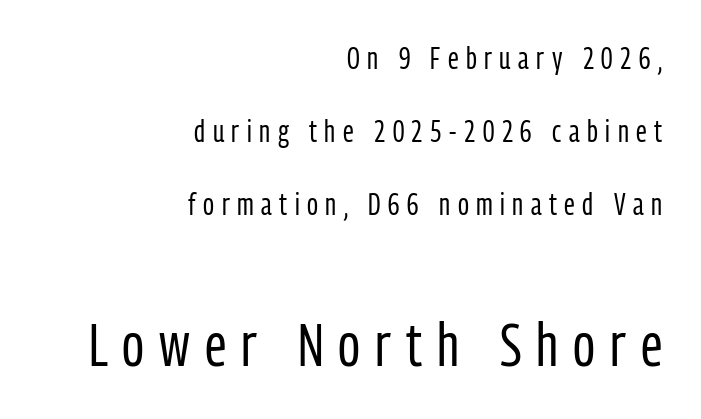
The image shows 60 px regular-weight, condensed sans-serif type, upright; set right-aligned, loose line spacing (2.44x), unusually wide letter spacing (+0.25 em), not underlined; the second (bottom) block is 2.0x larger; low stroke contrast and a medium x-height.
